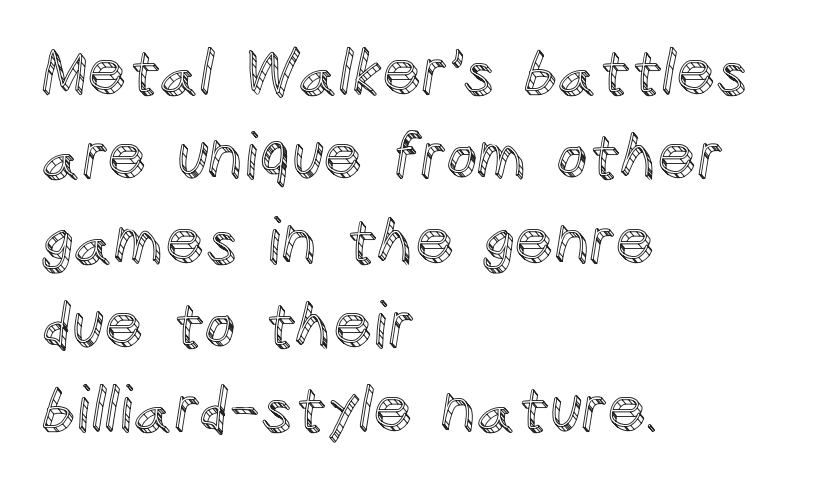
Q: Is the text italic (slanted)? A: Yes.
Q: Is the text underlined? A: No.
Q: How is the paragraph aligned? A: Left-aligned.
Q: Is the spacing between letters normal or unusually wide? A: Normal.
Q: Is the spacing between lines tight, normal or loose? A: Normal.
Q: Width (condensed, normal, or wide)? A: Normal.
Q: x-height? A: Large.
Q: Monospaced? A: No.
